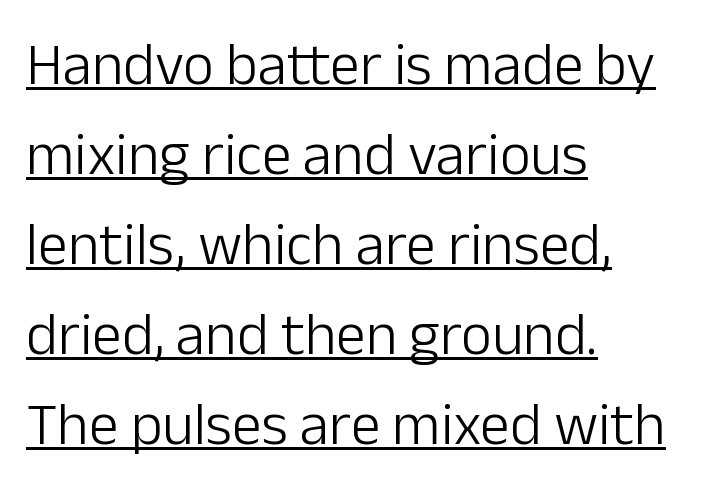
Q: Is the text bold? A: No.
Q: Is the text italic (slanted)? A: No, it is upright.
Q: Is the typeface a serif or a sans-serif typeface? A: Sans-serif.
Q: Is the text underlined? A: Yes.
Q: How is the paragraph aligned? A: Left-aligned.
Q: Is the spacing between letters normal or unusually wide? A: Normal.
Q: Is the spacing between lines tight, normal or loose? A: Normal.
Q: Width (condensed, normal, or wide)? A: Normal.
Q: Stroke contrast? A: Low.
Q: x-height? A: Medium.
Q: Monospaced? A: No.
